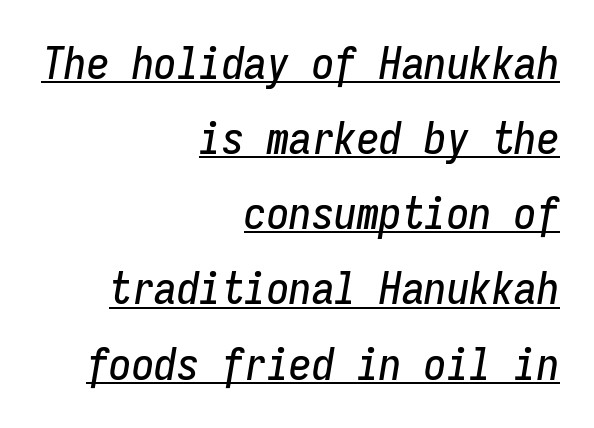
Q: Is the text italic (slanted)? A: Yes, it leans right by about 9 degrees.
Q: Is the text underlined? A: Yes.
Q: How is the paragraph aligned? A: Right-aligned.
Q: Is the spacing between letters normal or unusually wide? A: Normal.
Q: Is the spacing between lines tight, normal or loose? A: Normal.
Q: Width (condensed, normal, or wide)? A: Condensed.
Q: Stroke contrast? A: Low.
Q: x-height? A: Medium.
Q: Monospaced? A: Yes.
